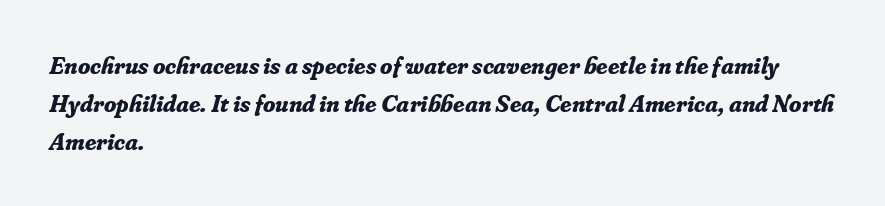
Regular leading. The typesetter chose a ragged-right arrangement here. The passage shown leans; its letterforms are oblique. Glance below the letters and you will spot only blank space. The passage shown has conventional tracking throughout. A full-strength bold gives these letters their thick strokes.
